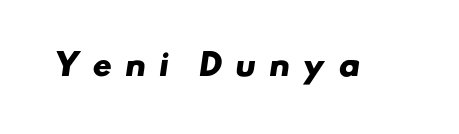
{"serif": "no", "bold": "yes", "weight": "heavy", "width": "wide", "stroke_contrast": "low", "x_height": "small", "monospaced": "no", "underline": "no", "letter_spacing": "wide", "letter_spacing_em": 0.42, "glyph_px": 30}
